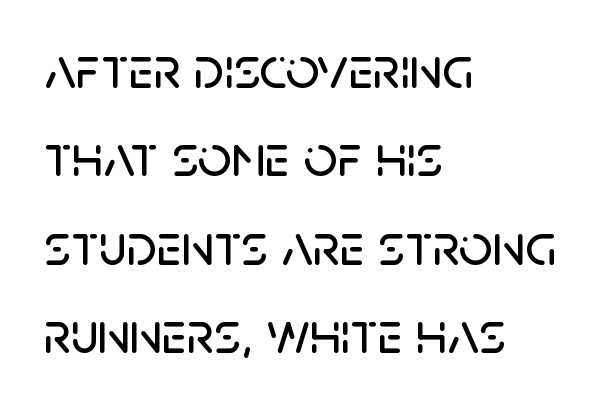
{"serif": "no", "italic": "no", "width": "normal", "stroke_contrast": "low", "x_height": "large", "monospaced": "no", "underline": "no", "align": "left", "line_spacing": "normal", "line_spacing_ratio": 1.5, "letter_spacing": "normal", "letter_spacing_em": 0.0, "glyph_px": 59}
